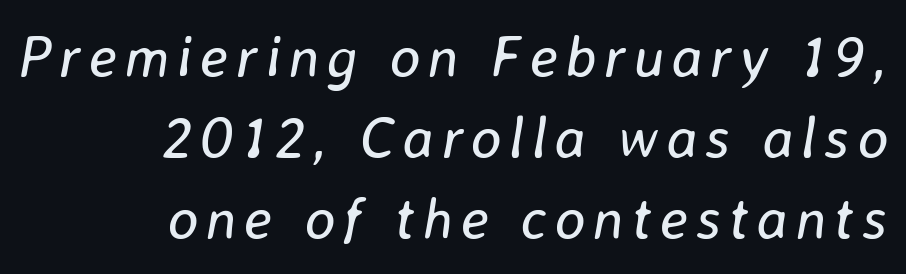
Glance below the letters and you will spot only blank space. The glyphs look as if they've been sheared to an angle. This rendering uses right alignment, leaving the left contour irregular. Each letter keeps its own natural width here, so spacing adapts to shape.
